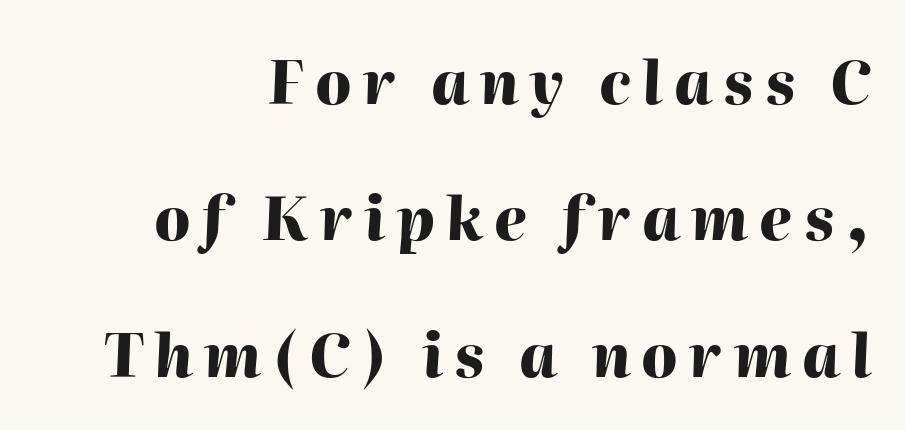
The passage shown stacks its lines with a broad gap. You could not count columns in this text — the font is proportionally spaced. Each row of text sits above clean, open space. The typography opts for an oblique posture over an upright one.
